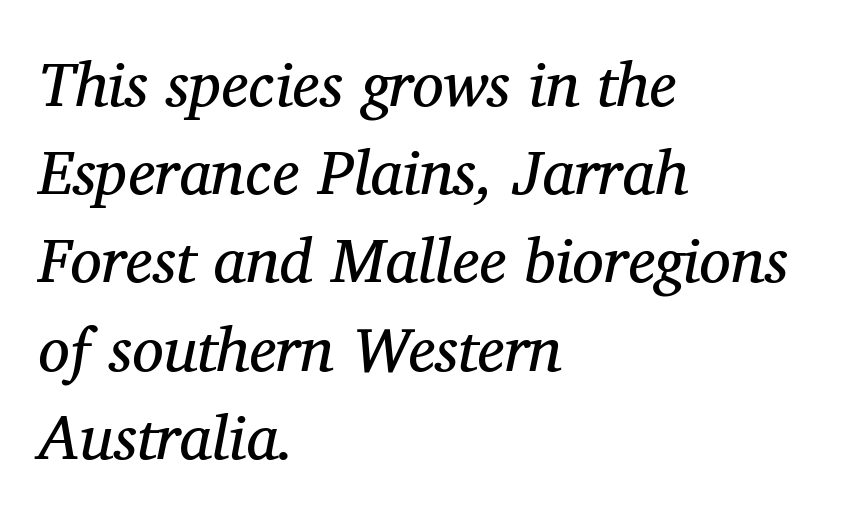
Q: Is the text bold? A: No.
Q: Is the text italic (slanted)? A: Yes, it leans right by about 11 degrees.
Q: Is the typeface a serif or a sans-serif typeface? A: Serif.
Q: Is the text underlined? A: No.
Q: How is the paragraph aligned? A: Left-aligned.
Q: Is the spacing between letters normal or unusually wide? A: Normal.
Q: Is the spacing between lines tight, normal or loose? A: Normal.
Q: Width (condensed, normal, or wide)? A: Normal.
Q: Stroke contrast? A: Medium.
Q: x-height? A: Medium.
Q: Monospaced? A: No.
